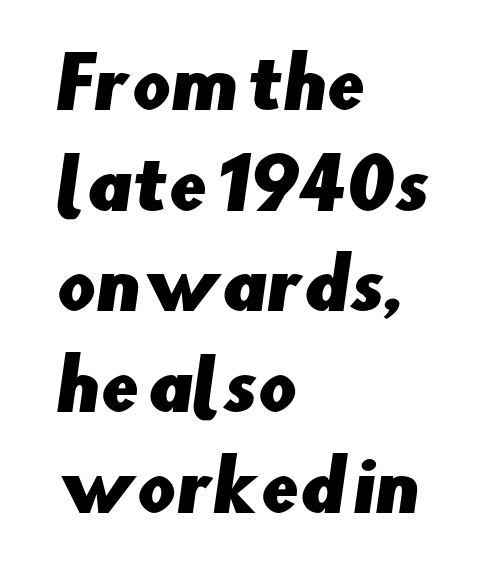
{"serif": "no", "width": "normal", "stroke_contrast": "low", "x_height": "small", "monospaced": "no", "underline": "no", "align": "left", "line_spacing": "normal", "line_spacing_ratio": 1.48, "letter_spacing": "normal", "letter_spacing_em": 0.0, "glyph_px": 68}
